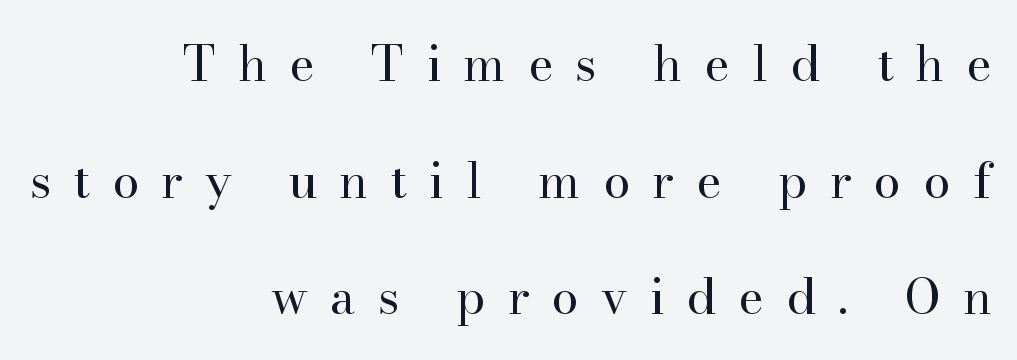
The image shows 49 px regular-weight serif type, upright; set right-aligned, loose line spacing (2.38x), unusually wide letter spacing (+0.45 em), not underlined; high stroke contrast and a small x-height.
